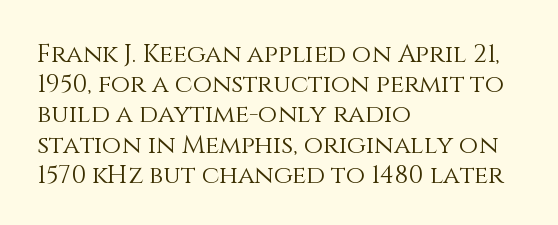
In terms of posture, this sample is upright. The rendering keeps characters at their native spacing. Caption: face not bold, strokes unweighted. The string is rendered with underlining switched off. Horizontal alignment here is leftward, the default for most running prose.
